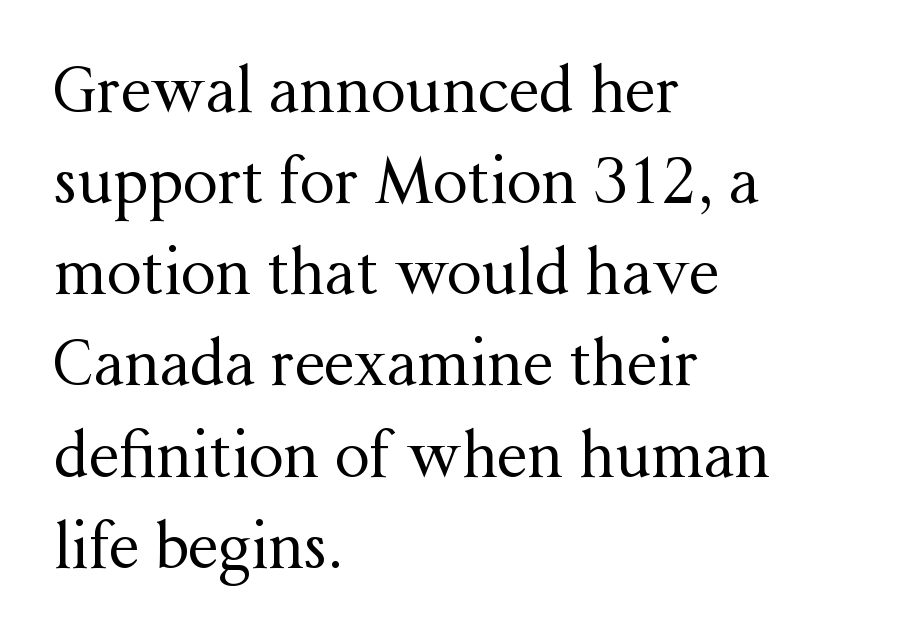
The image shows 62 px regular-weight serif type, upright; set left-aligned, normal line spacing (1.47x), normal letter spacing, not underlined; medium stroke contrast and a medium x-height.
